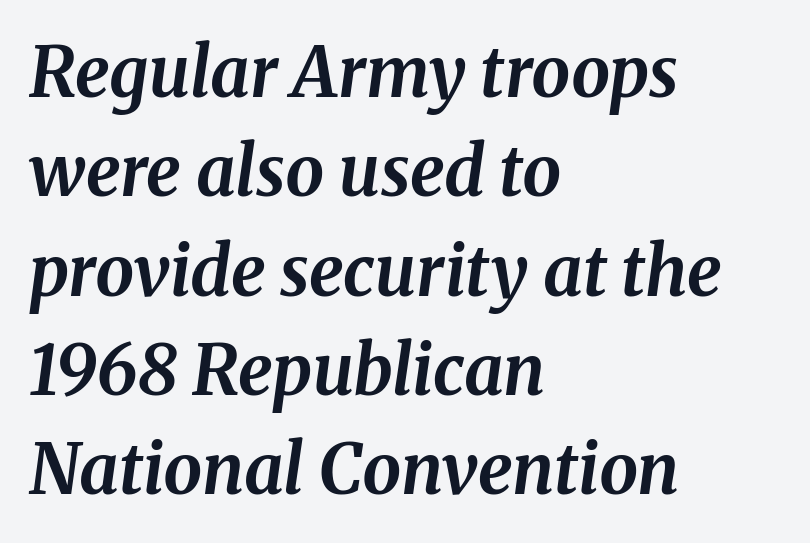
Q: Is the text bold? A: Yes.
Q: Is the text italic (slanted)? A: Yes, it leans right by about 8 degrees.
Q: Is the text underlined? A: No.
Q: How is the paragraph aligned? A: Left-aligned.
Q: Is the spacing between letters normal or unusually wide? A: Normal.
Q: Is the spacing between lines tight, normal or loose? A: Normal.
Q: Width (condensed, normal, or wide)? A: Normal.
Q: Stroke contrast? A: Medium.
Q: x-height? A: Medium.
Q: Monospaced? A: No.
